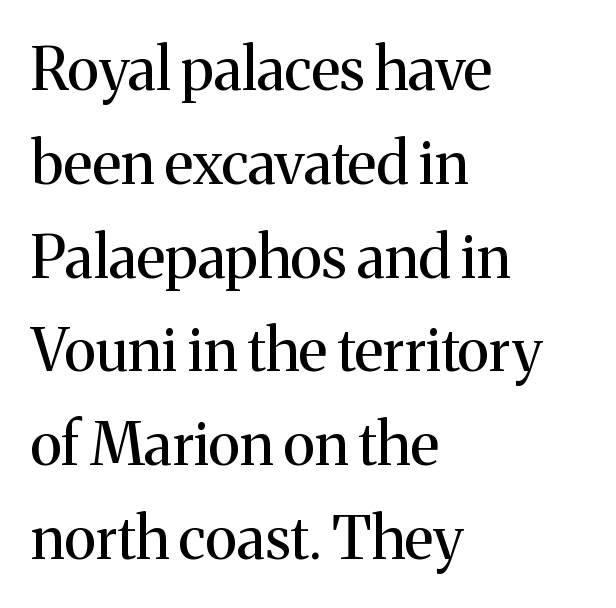
The characters display serif detailing at their extremities. Does the lettering tilt? It doesn't — this is upright. These lines are rendered in a variable-pitch font. Type without underlining. One glance says typical: line gaps are just what's usual. Where is the straight margin? On the left.
